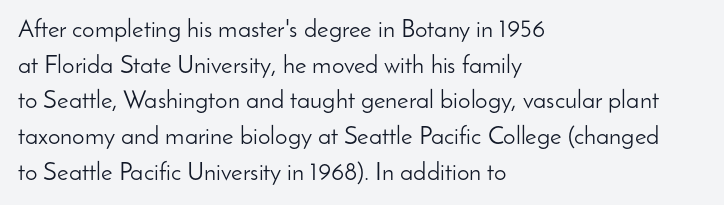
Q: Is the text bold? A: No.
Q: Is the text italic (slanted)? A: No, it is upright.
Q: Is the text underlined? A: No.
Q: How is the paragraph aligned? A: Left-aligned.
Q: Is the spacing between letters normal or unusually wide? A: Normal.
Q: Is the spacing between lines tight, normal or loose? A: Normal.
